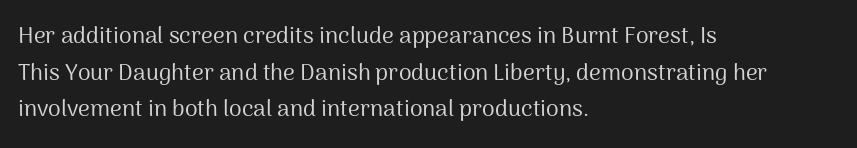
{"italic": "no", "bold": "no", "underline": "no", "align": "left", "line_spacing": "normal", "line_spacing_ratio": 1.59, "letter_spacing": "normal", "letter_spacing_em": 0.0, "glyph_px": 23}
